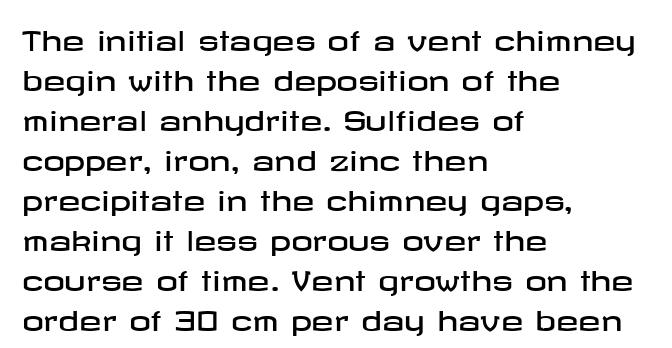
Regular leading. The zone under the glyphs is completely vacant. Italic? Not at all — the glyphs are vertical. A typesetter would call this zero additional tracking. Leftover space on each line is placed entirely after the last word.
